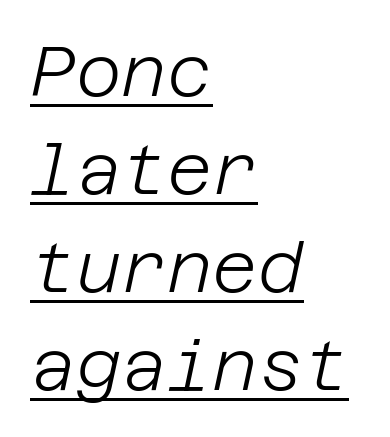
The image shows 70 px light type, italic (leaning right); set left-aligned, normal line spacing (1.4x), normal letter spacing, underlined; low stroke contrast and a large x-height.
